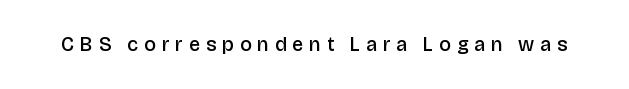
Q: Is the text bold? A: Semi-bold.
Q: Is the text italic (slanted)? A: No, it is upright.
Q: Is the text underlined? A: No.
Q: Is the spacing between letters normal or unusually wide? A: Unusually wide.
